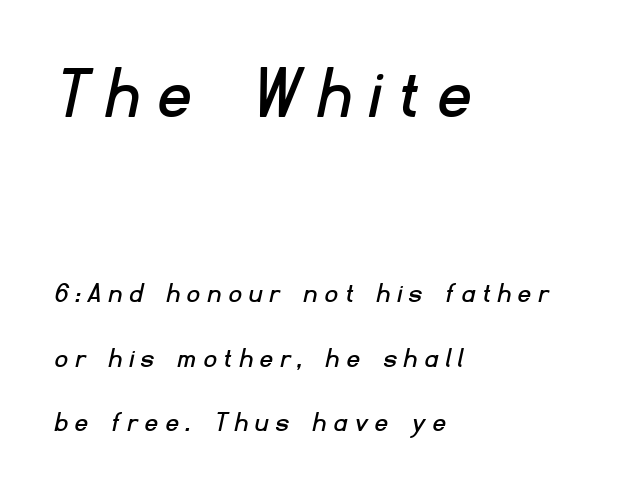
{"serif": "no", "width": "normal", "stroke_contrast": "low", "x_height": "small", "monospaced": "no", "underline": "no", "align": "left", "line_spacing": "loose", "line_spacing_ratio": 2.14, "letter_spacing": "wide", "letter_spacing_em": 0.28, "larger_block": "first", "size_ratio": 2.53, "glyph_px": 76}
